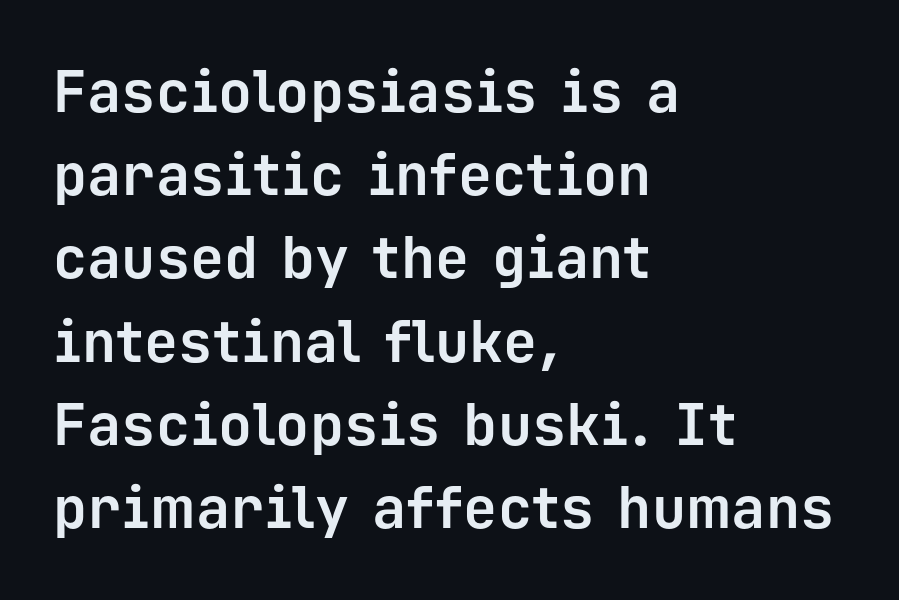
The image shows 57 px bold sans-serif type, upright, monospaced; set left-aligned, normal line spacing (1.46x), normal letter spacing, not underlined; low stroke contrast and a medium x-height.
